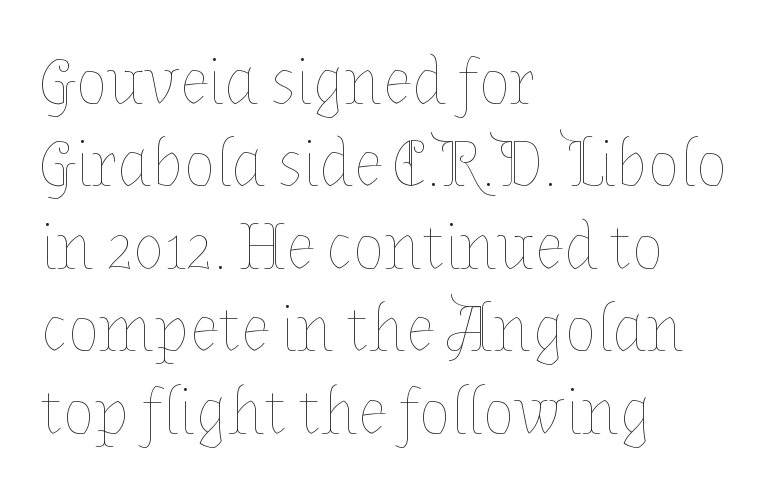
{"italic": "no", "bold": "no", "weight": "thin", "width": "normal", "stroke_contrast": "low", "x_height": "medium", "monospaced": "no", "underline": "no", "align": "left", "line_spacing": "normal", "line_spacing_ratio": 1.25, "letter_spacing": "normal", "letter_spacing_em": 0.0, "glyph_px": 66}
